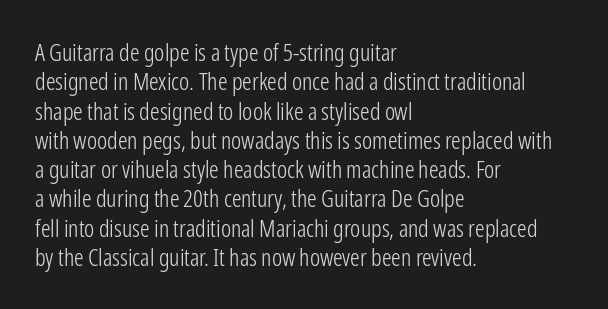
Notice how the stems are strictly vertical — no italics here. Standard letterfit; no display-style spreading of the glyphs. The space beneath each line is pristine and unruled. Counters stay open thanks to moderate or lighter strokes. A classic flush-left, rag-right setting is used for this passage.
